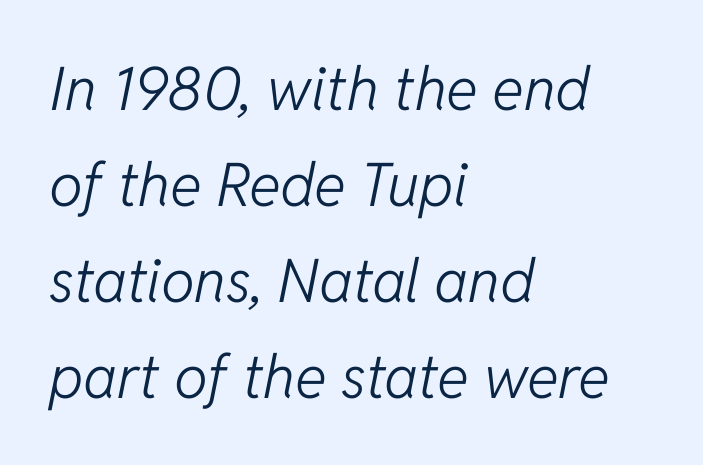
The typography opts for an oblique posture over an upright one. The foot of each line stays bare and open. Visually the block forms a straight wall on the left and a jagged coastline on the right. Here the designer chose a conventional face with non-uniform glyph widths. Is the letter spacing exaggerated? No — it looks like the ordinary default. Weight: regular or lighter.
